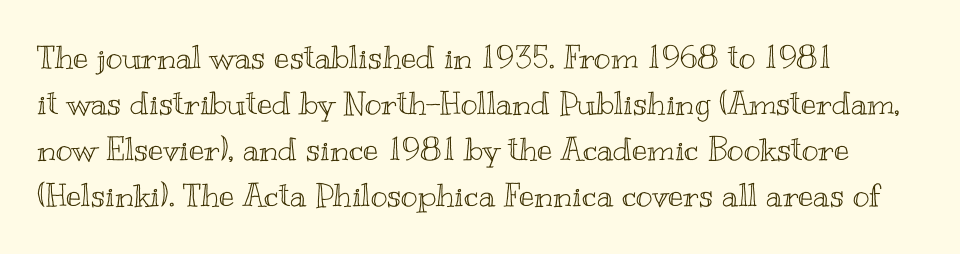
The image shows 32 px wide type, upright; set left-aligned, normal line spacing (1.44x), normal letter spacing, not underlined; a small x-height.
